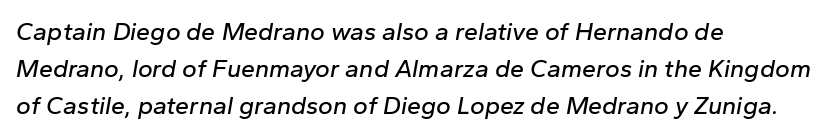
The horizontal fit of the characters is conventional and even. Is the block centered? No — it sits flush against the left margin. Honestly, there is no underline to notice here at all. Is the type slanted? Yes — the strokes lean at a clear angle. The space between consecutive lines is moderate.
